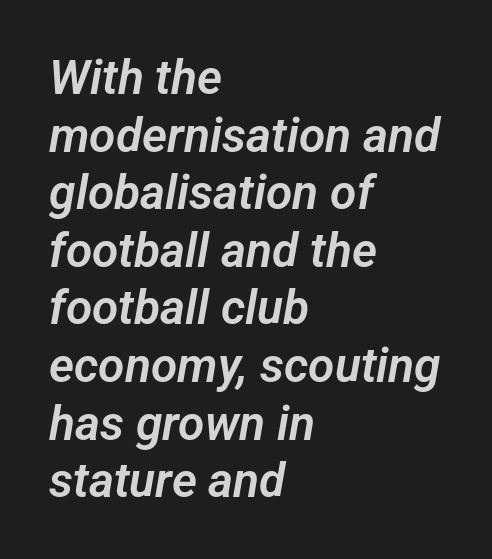
Q: Is the typeface a serif or a sans-serif typeface? A: Sans-serif.
Q: Is the text underlined? A: No.
Q: How is the paragraph aligned? A: Left-aligned.
Q: Is the spacing between letters normal or unusually wide? A: Normal.
Q: Width (condensed, normal, or wide)? A: Normal.
Q: Stroke contrast? A: Low.
Q: x-height? A: Medium.
Q: Monospaced? A: No.
